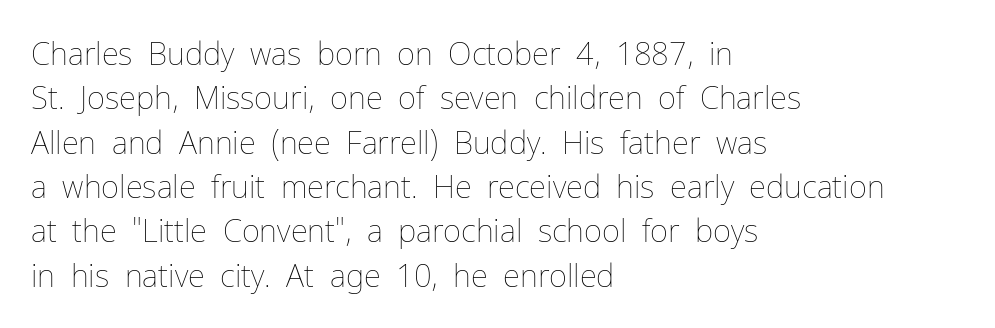
No extra ink here — the face is not bold. One-word summary of the alignment: left. The passage shown is typed in a proportional face where columns would drift. This sample uses an upright cut, with every glyph sitting square on the baseline. Underlining? Definitely not there. This rendering leaves character spacing at its baseline value.
